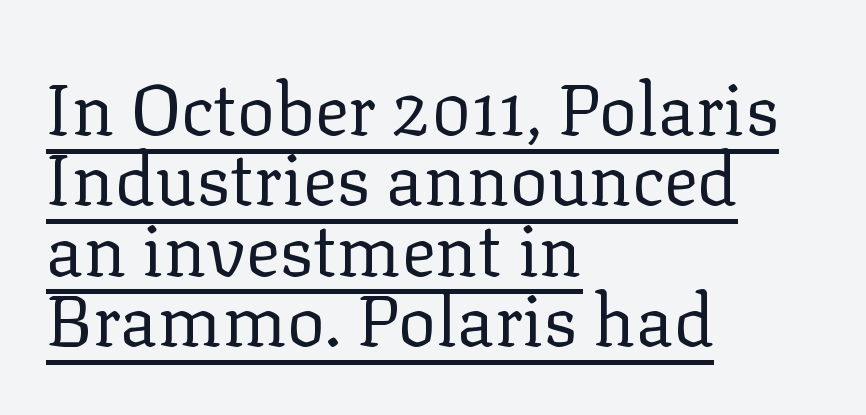
{"serif": "yes", "italic": "no", "bold": "no", "weight": "regular", "width": "normal", "stroke_contrast": "low", "x_height": "medium", "monospaced": "no", "underline": "yes", "align": "left", "line_spacing": "tight", "line_spacing_ratio": 0.99, "letter_spacing": "normal", "letter_spacing_em": 0.0, "glyph_px": 71}
